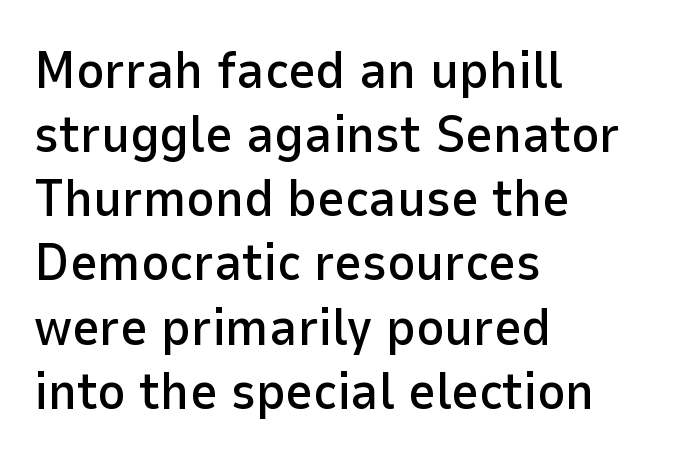
Q: Is the text italic (slanted)? A: No, it is upright.
Q: Is the typeface a serif or a sans-serif typeface? A: Sans-serif.
Q: Is the text underlined? A: No.
Q: How is the paragraph aligned? A: Left-aligned.
Q: Is the spacing between letters normal or unusually wide? A: Normal.
Q: Width (condensed, normal, or wide)? A: Normal.
Q: Stroke contrast? A: Low.
Q: x-height? A: Medium.
Q: Monospaced? A: No.
